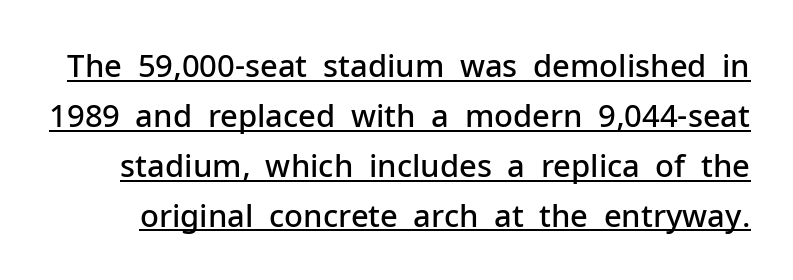
The image shows 31 px semibold sans-serif type, upright; set normal line spacing (1.61x), normal letter spacing, underlined; low stroke contrast and a medium x-height.
